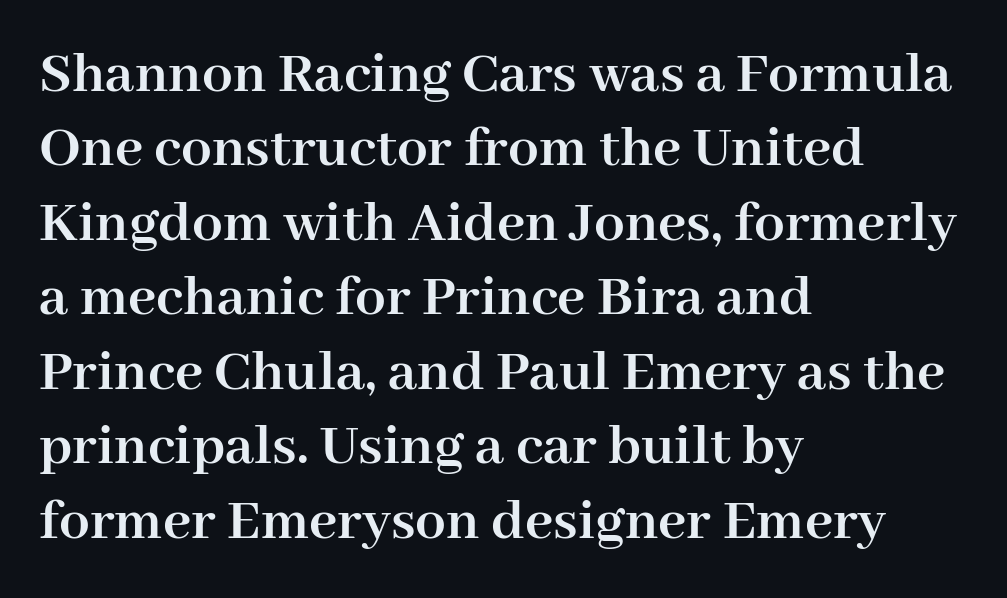
The image shows 61 px semibold serif type, upright; set left-aligned, line spacing 1.22x, normal letter spacing, not underlined; high stroke contrast and a medium x-height.
